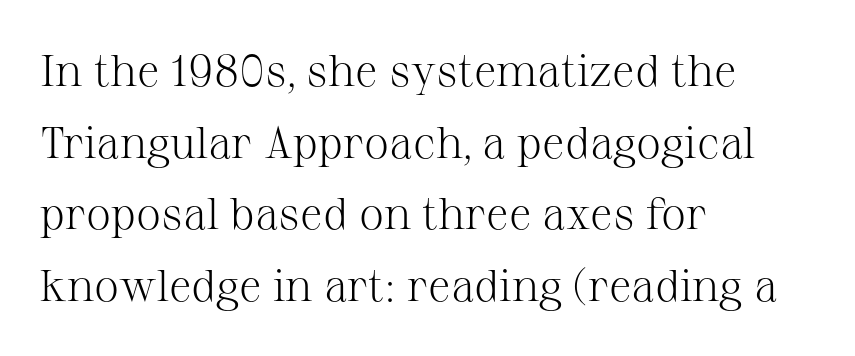
Letters have the restrained weight of plain body copy at most. Only glyphs here, with clear space below each row. Whoever set this chose a conventional vertical rhythm. Every character sits straight up, as roman type does. Regarding serifs, this sample has them. Proportional: the letters do not fall into vertical columns.
